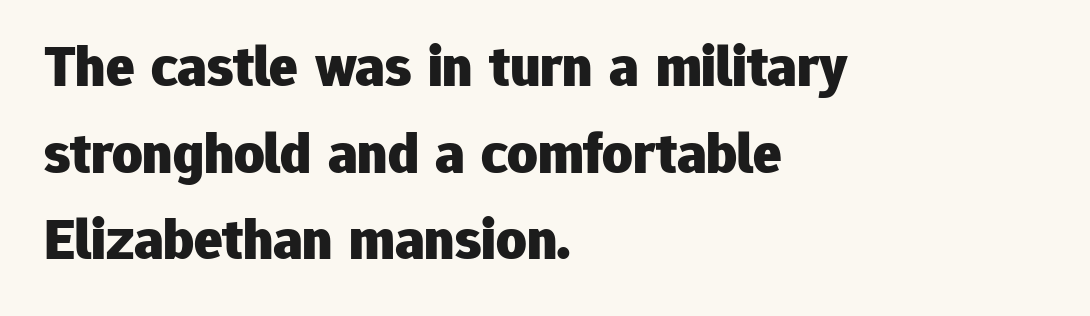
Q: Is the text bold? A: Yes.
Q: Is the text italic (slanted)? A: No, it is upright.
Q: Is the typeface a serif or a sans-serif typeface? A: Sans-serif.
Q: Is the text underlined? A: No.
Q: How is the paragraph aligned? A: Left-aligned.
Q: Is the spacing between letters normal or unusually wide? A: Normal.
Q: Is the spacing between lines tight, normal or loose? A: Normal.
Q: Width (condensed, normal, or wide)? A: Normal.
Q: Stroke contrast? A: Low.
Q: x-height? A: Medium.
Q: Monospaced? A: No.
